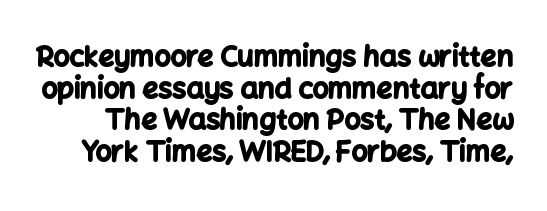
The space beneath each line is pristine and unruled. No italicization has been applied; the sample stays upright. In terms of letterspacing, this is plain default setting. The passage shown stacks its lines with hardly any gap.
